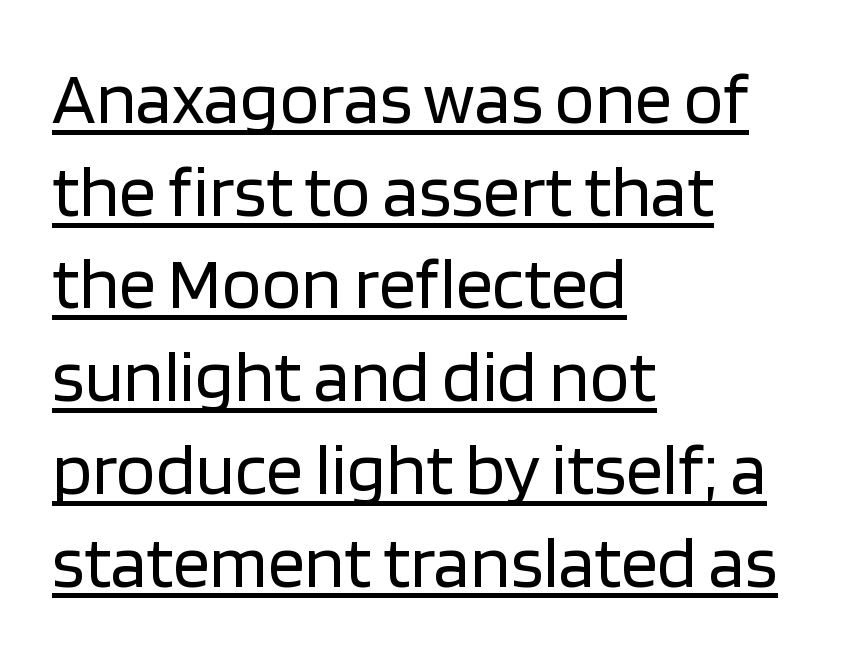
{"serif": "no", "italic": "no", "bold": "no", "weight": "regular", "width": "normal", "stroke_contrast": "low", "x_height": "large", "monospaced": "no", "underline": "yes", "align": "left", "line_spacing": "normal", "line_spacing_ratio": 1.27, "letter_spacing": "normal", "letter_spacing_em": 0.0, "glyph_px": 73}
